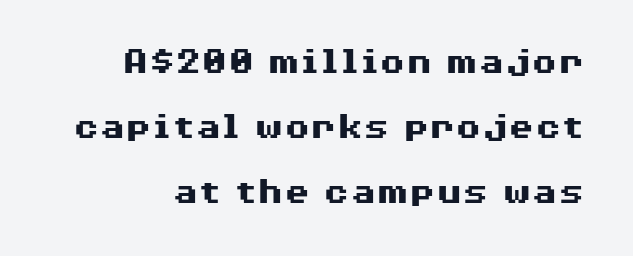
The space beneath each line is pristine and unruled. To sum up the face: it is a sans, with no serifs. Each letter keeps its own natural width here, so spacing adapts to shape. The face used here has the dense, thick strokes of a bold. Posture: upright roman.
